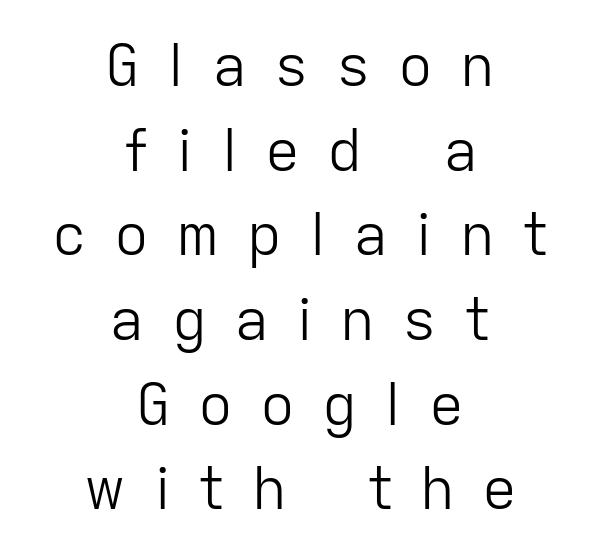
The image shows 58 px light sans-serif type, upright; set centered, normal line spacing (1.46x), unusually wide letter spacing (+0.47 em), not underlined; low stroke contrast and a medium x-height.
